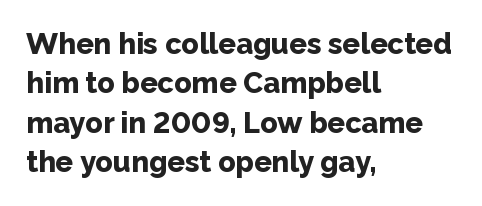
The image shows 29 px bold sans-serif type, upright; set left-aligned, normal line spacing (1.36x), normal letter spacing, not underlined; low stroke contrast and a medium x-height.
